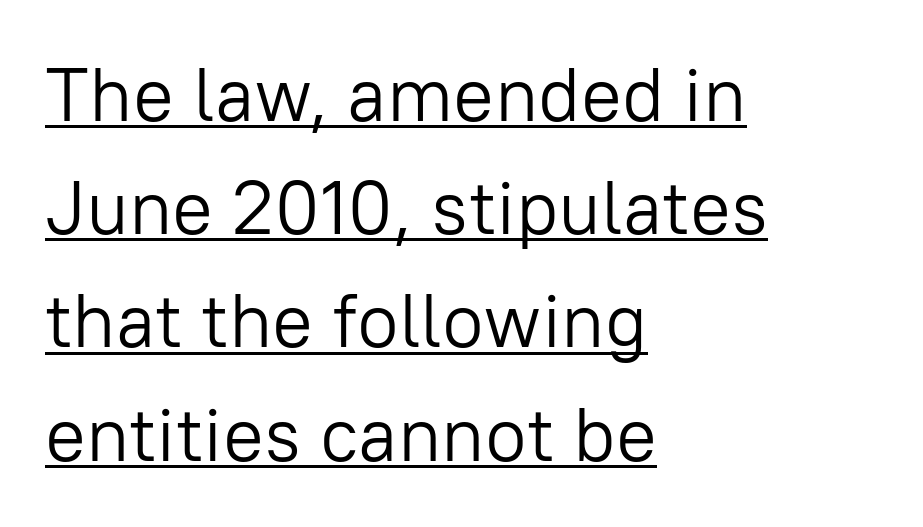
Q: Is the text bold? A: No.
Q: Is the text italic (slanted)? A: No, it is upright.
Q: Is the typeface a serif or a sans-serif typeface? A: Sans-serif.
Q: Is the text underlined? A: Yes.
Q: How is the paragraph aligned? A: Left-aligned.
Q: Is the spacing between letters normal or unusually wide? A: Normal.
Q: Is the spacing between lines tight, normal or loose? A: Normal.
Q: Width (condensed, normal, or wide)? A: Normal.
Q: Stroke contrast? A: Low.
Q: x-height? A: Medium.
Q: Monospaced? A: No.
